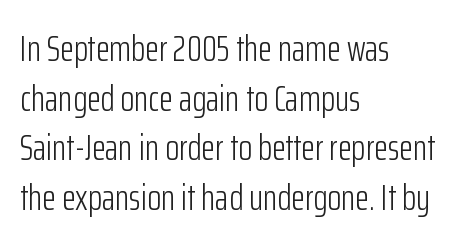
This is roman type, the default non-slanted kind. The rendering keeps characters at their native spacing. You could not count columns in this text — the font is proportionally spaced. Each letter's strokes conclude bluntly, with no projecting serifs. Only glyphs here, with clear space below each row.
